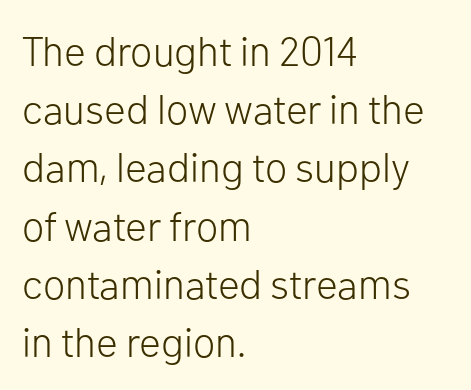
The image shows 41 px light sans-serif type, upright; set left-aligned, normal line spacing (1.42x), normal letter spacing, not underlined; low stroke contrast and a medium x-height.
